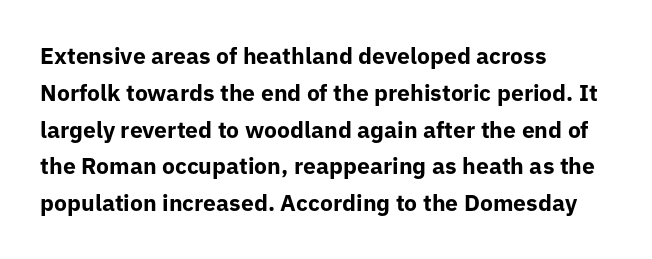
Q: Is the text bold? A: Yes.
Q: Is the text italic (slanted)? A: No, it is upright.
Q: Is the text underlined? A: No.
Q: How is the paragraph aligned? A: Left-aligned.
Q: Is the spacing between letters normal or unusually wide? A: Normal.
Q: Is the spacing between lines tight, normal or loose? A: Normal.
